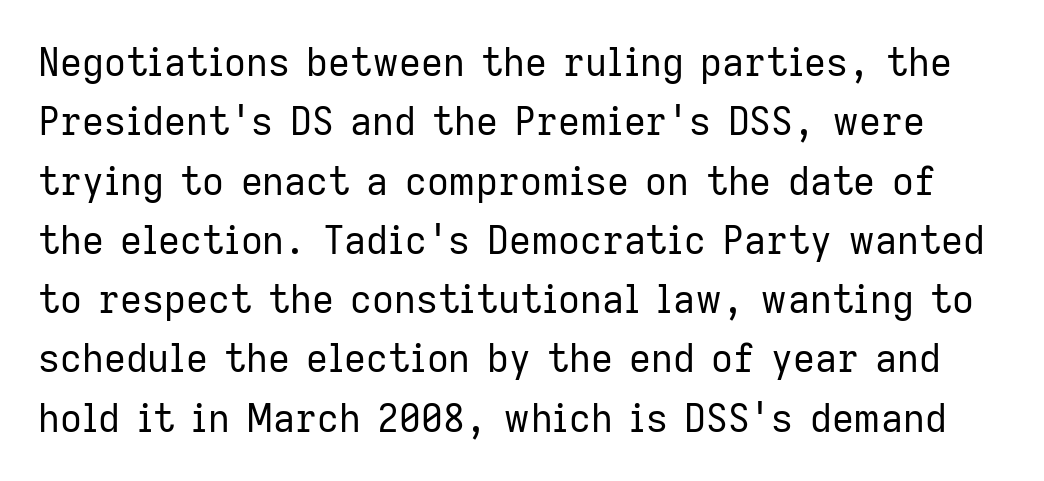
{"serif": "no", "italic": "no", "bold": "no", "weight": "regular", "width": "normal", "stroke_contrast": "low", "x_height": "medium", "monospaced": "no", "underline": "no", "line_spacing": "normal", "line_spacing_ratio": 1.56, "letter_spacing": "normal", "letter_spacing_em": 0.0, "glyph_px": 38}
